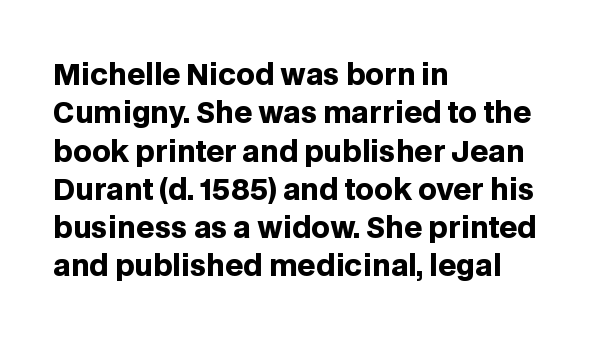
Q: Is the text bold? A: Yes.
Q: Is the text italic (slanted)? A: No, it is upright.
Q: Is the typeface a serif or a sans-serif typeface? A: Sans-serif.
Q: Is the text underlined? A: No.
Q: How is the paragraph aligned? A: Left-aligned.
Q: Is the spacing between letters normal or unusually wide? A: Normal.
Q: Is the spacing between lines tight, normal or loose? A: Normal.
Q: Width (condensed, normal, or wide)? A: Normal.
Q: Stroke contrast? A: Low.
Q: x-height? A: Large.
Q: Monospaced? A: No.
